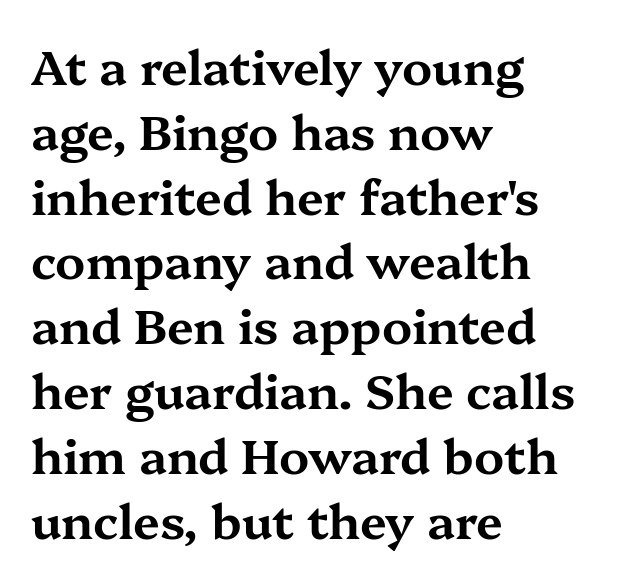
Q: Is the text italic (slanted)? A: No, it is upright.
Q: Is the typeface a serif or a sans-serif typeface? A: Serif.
Q: Is the text underlined? A: No.
Q: How is the paragraph aligned? A: Left-aligned.
Q: Is the spacing between letters normal or unusually wide? A: Normal.
Q: Is the spacing between lines tight, normal or loose? A: Normal.
Q: Width (condensed, normal, or wide)? A: Wide.
Q: Stroke contrast? A: Medium.
Q: x-height? A: Medium.
Q: Monospaced? A: No.
